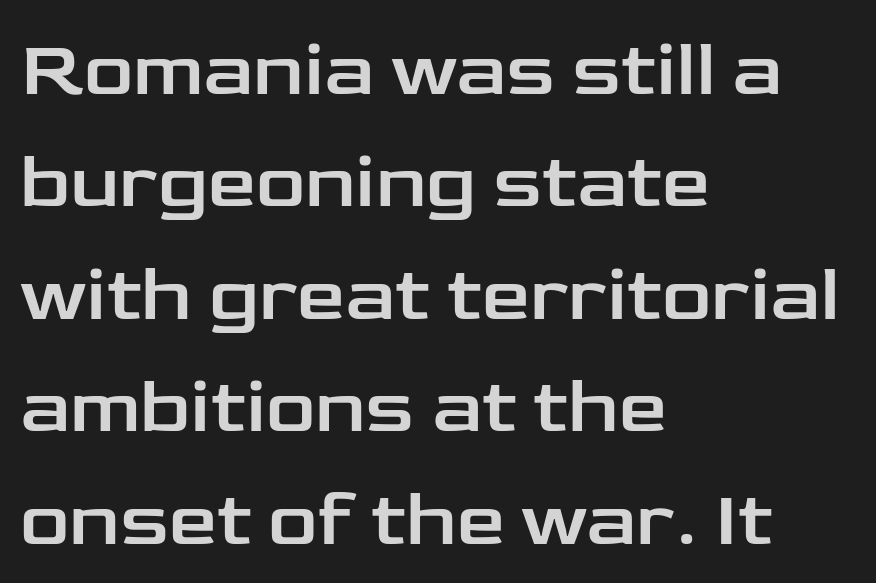
Designer's note — italics off, roman on. Vertically, the passage feels balanced, rows spaced as you'd expect. The face used here is rendered with its standard letterfit. Varying glyph widths throughout — classic text-font behaviour. Type style note: lacks serifs.
